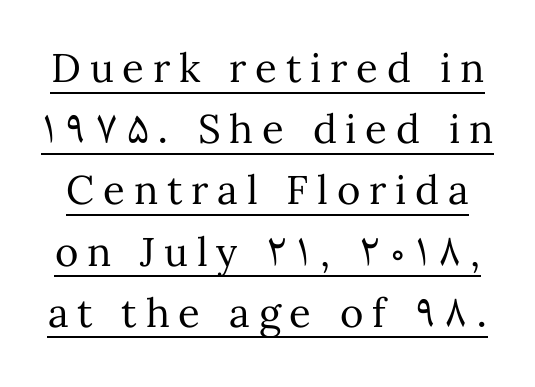
Q: Is the text bold? A: No.
Q: Is the text italic (slanted)? A: No, it is upright.
Q: Is the text underlined? A: Yes.
Q: Is the spacing between letters normal or unusually wide? A: Unusually wide.
Q: Is the spacing between lines tight, normal or loose? A: Normal.
Q: Width (condensed, normal, or wide)? A: Normal.
Q: Stroke contrast? A: Medium.
Q: x-height? A: Medium.
Q: Monospaced? A: No.
